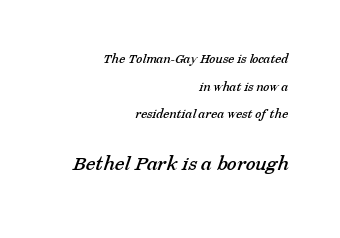
Compared with typical body copy, the letter spacing here is the same. Right-aligned paragraph, ragged on the left. The rendering uses a large line-height, opening up the rows. Does the bottom block carry the larger type? Yes, it does. This rendering features lettering with no underline.
